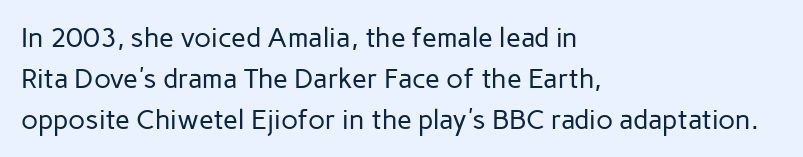
{"italic": "no", "bold": "no", "underline": "no", "align": "left", "line_spacing": "normal", "line_spacing_ratio": 1.51, "letter_spacing": "normal", "letter_spacing_em": 0.0, "glyph_px": 27}
